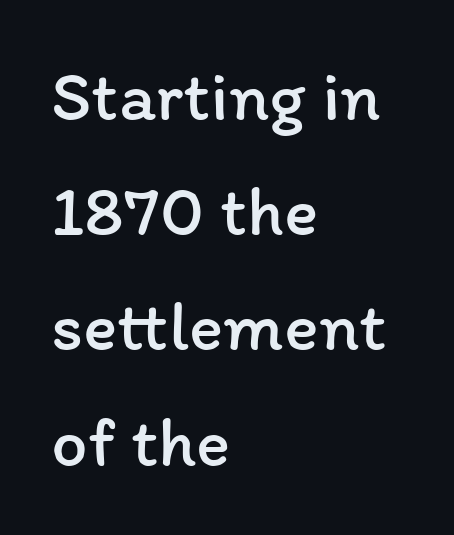
The image shows 72 px regular-weight type, upright; set left-aligned, normal line spacing (1.6x), normal letter spacing, not underlined; low stroke contrast and a medium x-height.
